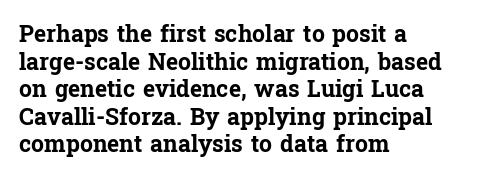
{"italic": "no", "bold": "yes", "underline": "no", "align": "left", "line_spacing_ratio": 1.2, "letter_spacing": "normal", "letter_spacing_em": 0.0, "glyph_px": 23}
